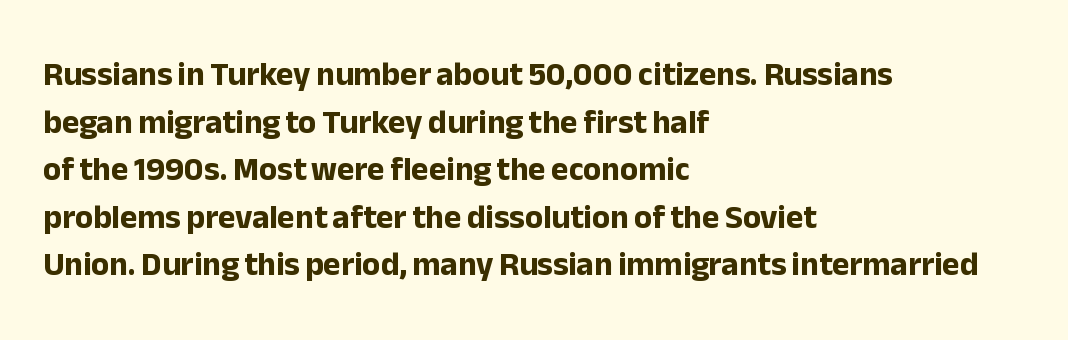
Varying glyph widths throughout — classic text-font behaviour. Each glyph is drawn with heavy, bold strokes. Is this a sans? Yes — the strokes have no serifs. The setting favours the left margin, as ordinary paragraphs usually do. The line-height multiplier appears to be the usual default. Every character sits straight up, as roman type does.
